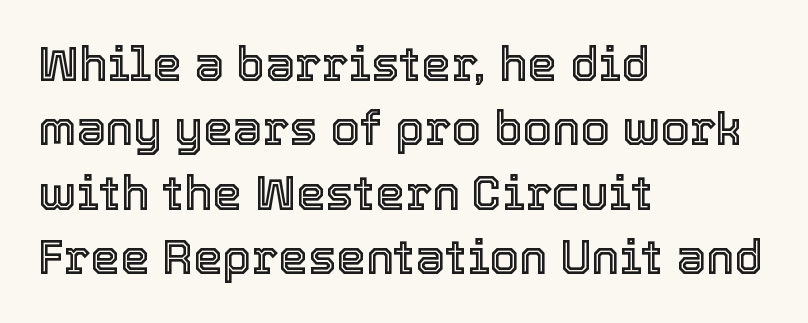
The image shows 47 px text type, upright; set left-aligned, normal line spacing (1.37x), normal letter spacing, not underlined; a medium x-height.
